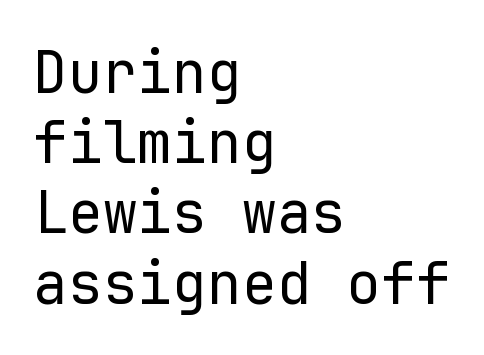
{"serif": "no", "italic": "no", "bold": "no", "weight": "regular", "width": "normal", "stroke_contrast": "low", "x_height": "medium", "monospaced": "yes", "underline": "no", "align": "left", "line_spacing_ratio": 1.21, "letter_spacing": "normal", "letter_spacing_em": 0.0, "glyph_px": 58}
